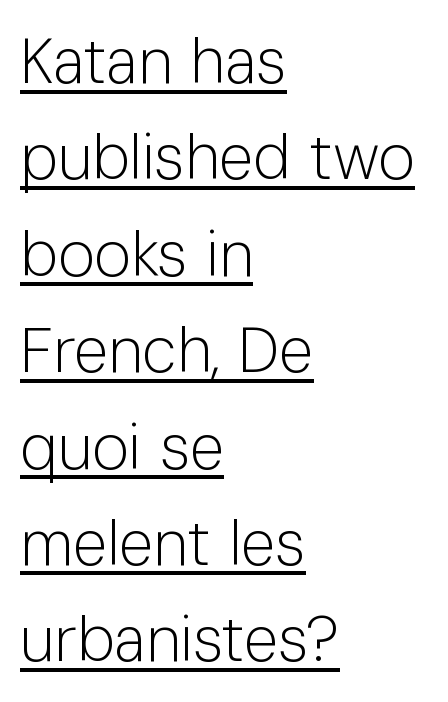
The image shows 63 px light sans-serif type, upright; set left-aligned, normal line spacing (1.53x), normal letter spacing, underlined; low stroke contrast and a medium x-height.
